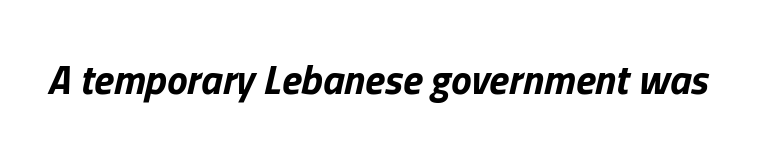
The words here are not underlined. Default kerning and tracking; the words read as compact shapes. The face used here is proportionally spaced, like ordinary book or web type. Designer's note — italics engaged. Pretty heavy lettering here — definitely bold.
